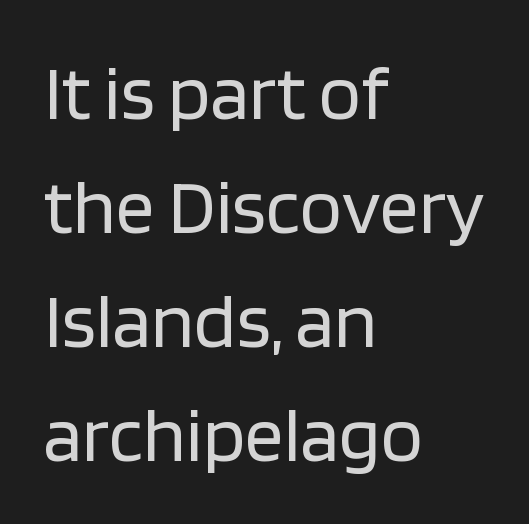
The image shows 78 px regular-weight sans-serif type, upright; set left-aligned, normal line spacing (1.46x), normal letter spacing, not underlined; low stroke contrast and a large x-height.
